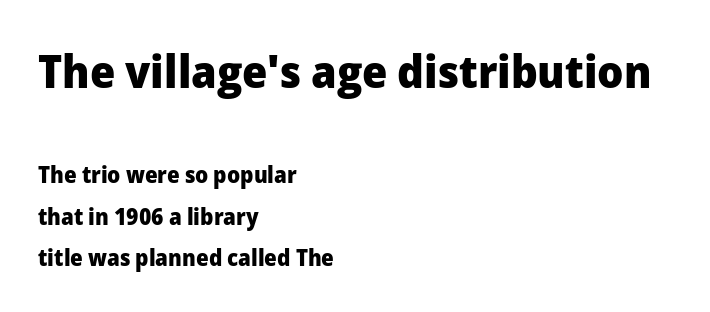
The image shows 46 px heavy sans-serif type, upright; set left-aligned, line spacing 1.81x, normal letter spacing, not underlined; the first (top) block is 2.0x larger; low stroke contrast and a medium x-height.
